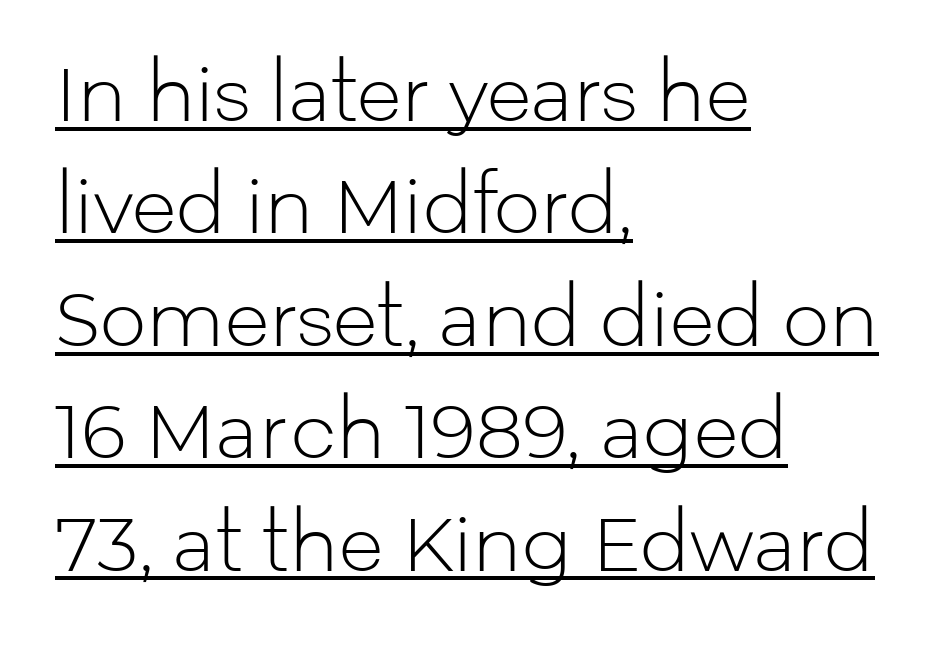
Observe the absence of serifs on each vertical stroke in this sample. Character widths vary here, with narrow letters taking less room than wide ones. Stroke mass is kept to a normal reading level or below. Short note: letters normally spaced. Notice how the stems are strictly vertical — no italics here. Notice how a bar underscores the lettering throughout.
